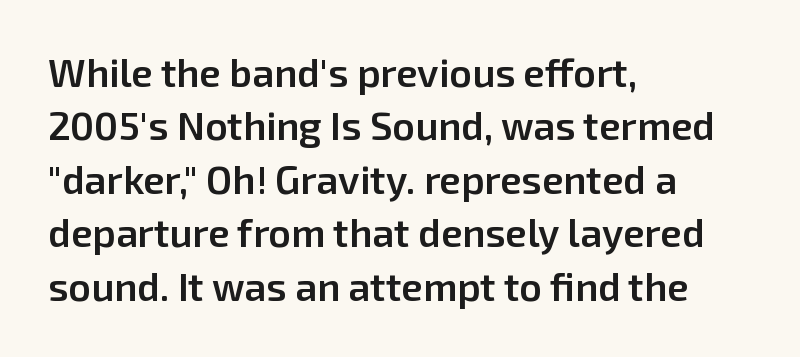
Q: Is the text bold? A: Semi-bold.
Q: Is the text italic (slanted)? A: No, it is upright.
Q: Is the typeface a serif or a sans-serif typeface? A: Sans-serif.
Q: Is the text underlined? A: No.
Q: How is the paragraph aligned? A: Left-aligned.
Q: Is the spacing between letters normal or unusually wide? A: Normal.
Q: Is the spacing between lines tight, normal or loose? A: Normal.
Q: Width (condensed, normal, or wide)? A: Normal.
Q: Stroke contrast? A: Low.
Q: x-height? A: Medium.
Q: Monospaced? A: No.
